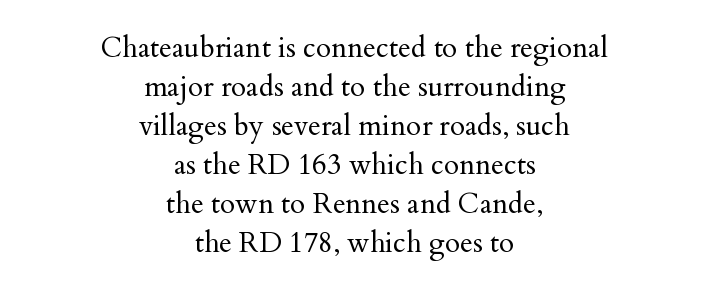
The image shows 28 px regular-weight serif type, upright; set centered, normal line spacing (1.39x), normal letter spacing, not underlined; medium stroke contrast and a small x-height.
